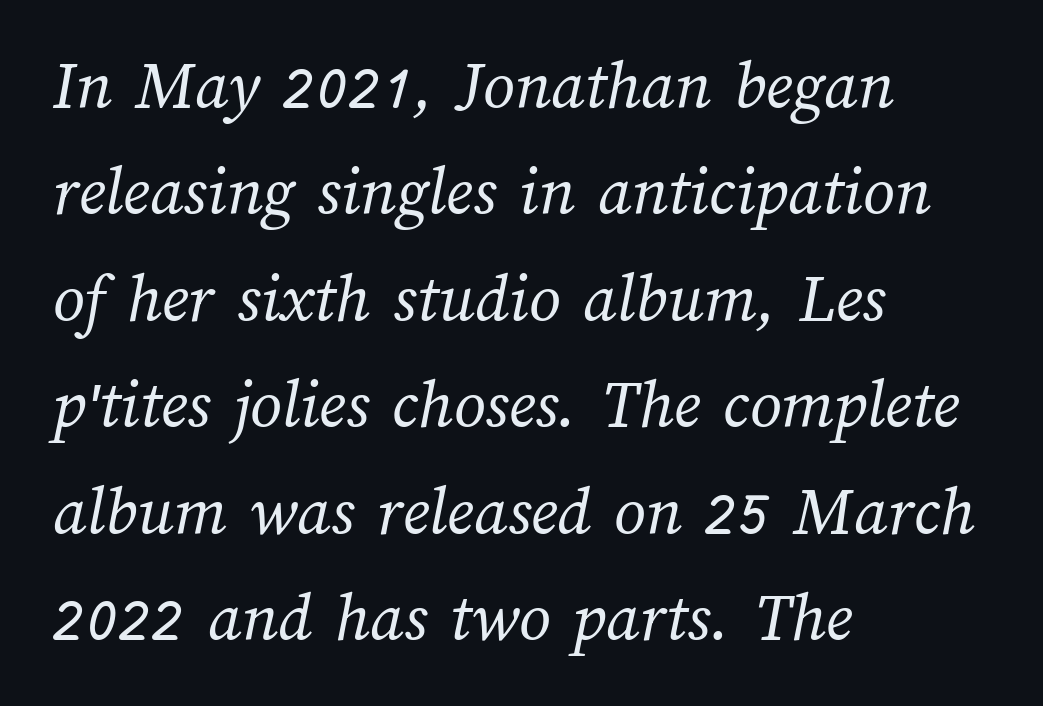
The gaps between neighbouring characters are ordinary and unremarkable. Weight: in the light-to-regular range. The baseline area is clear. Line beginnings align vertically; line endings do not. Rows of type keep a routine distance in the vertical direction. The face used here is proportionally spaced, like ordinary book or web type.
